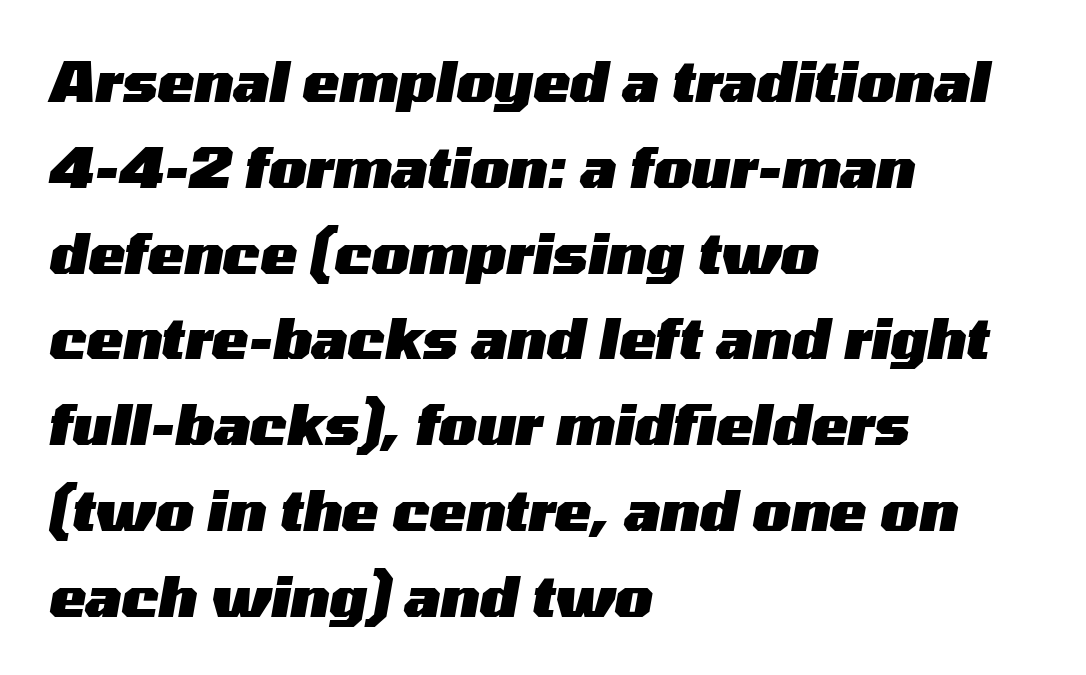
Q: Is the text bold? A: Yes.
Q: Is the text italic (slanted)? A: Yes, it leans right by about 10 degrees.
Q: Is the text underlined? A: No.
Q: How is the paragraph aligned? A: Left-aligned.
Q: Is the spacing between letters normal or unusually wide? A: Normal.
Q: Is the spacing between lines tight, normal or loose? A: Normal.
Q: Width (condensed, normal, or wide)? A: Wide.
Q: Stroke contrast? A: Medium.
Q: x-height? A: Medium.
Q: Monospaced? A: No.
